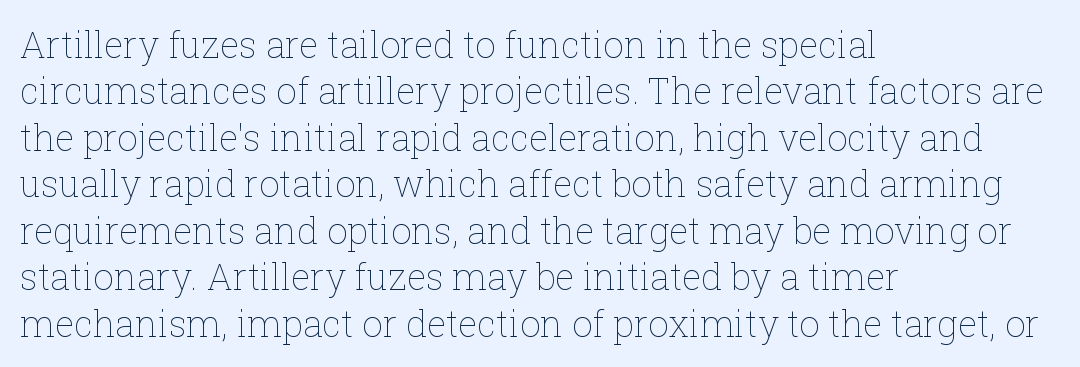
Q: Is the text bold? A: No.
Q: Is the text italic (slanted)? A: No, it is upright.
Q: Is the text underlined? A: No.
Q: How is the paragraph aligned? A: Left-aligned.
Q: Is the spacing between letters normal or unusually wide? A: Normal.
Q: Is the spacing between lines tight, normal or loose? A: Normal.
Q: Width (condensed, normal, or wide)? A: Normal.
Q: Stroke contrast? A: Low.
Q: x-height? A: Medium.
Q: Monospaced? A: No.
